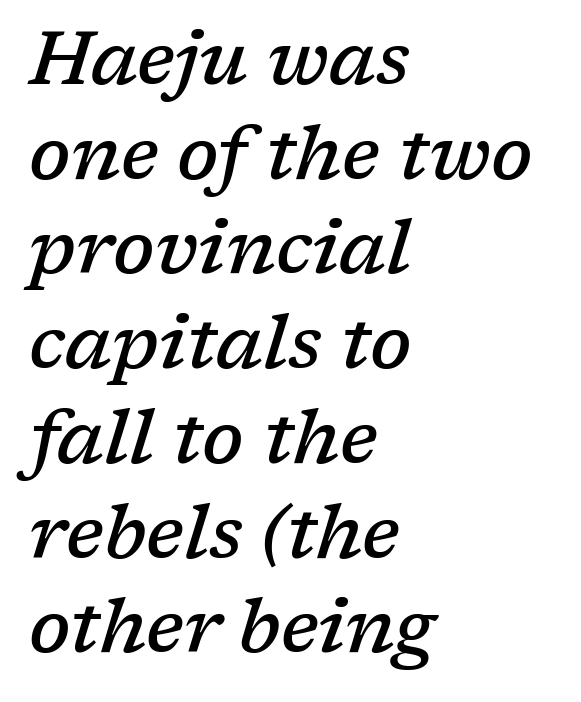
{"serif": "yes", "italic": "yes", "lean": "right", "slant_degrees": 17, "bold": "semi", "weight": "semibold", "width": "normal", "stroke_contrast": "low", "x_height": "medium", "monospaced": "no", "underline": "no", "align": "left", "line_spacing": "normal", "line_spacing_ratio": 1.28, "letter_spacing": "normal", "letter_spacing_em": 0.0, "glyph_px": 74}
